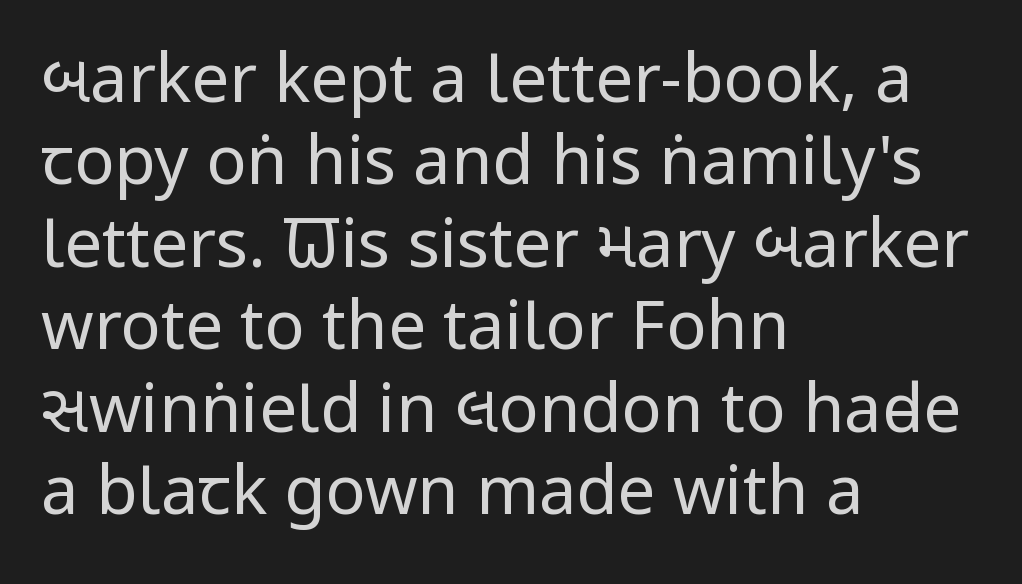
{"serif": "no", "italic": "no", "bold": "no", "weight": "regular", "width": "condensed", "stroke_contrast": "low", "x_height": "large", "monospaced": "no", "underline": "no", "align": "left", "line_spacing_ratio": 1.23, "letter_spacing": "normal", "letter_spacing_em": 0.0, "glyph_px": 67}
